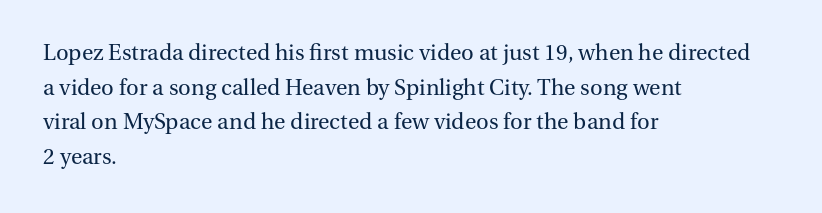
Which margin do the lines hug? The left one — the right edge is uneven. This is roman type, the default non-slanted kind. Summary of vertical rhythm: regular, with standard interline spacing. These glyphs show unthickened strokes, regular width or finer. The rendering keeps characters at their native spacing. The gap between lines stays unmarked.
